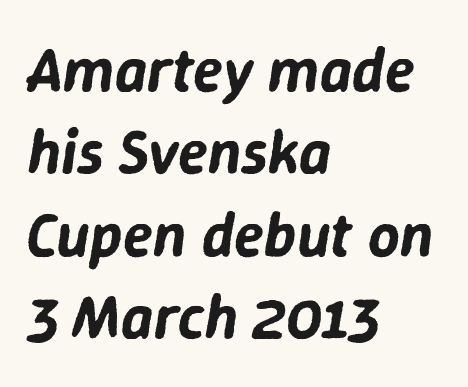
The text carries the slant typical of an italic or oblique font. Compared with a centered layout, this one pins lines to the left instead. Decoration check: the copy has no underline. The letters advance in unequal steps, a hallmark of proportional type. The passage shown has conventional tracking throughout.
